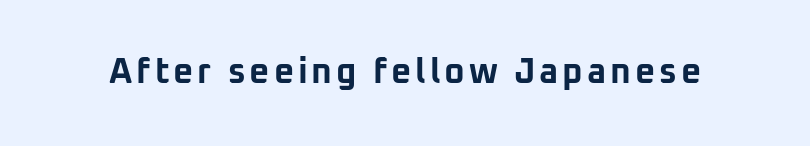
Unlike a traditional serif, this face leaves its strokes unadorned. This sample uses an upright cut, with every glyph sitting square on the baseline. A bare baseline throughout the passage. Do the characters align in a grid? No, the font is proportional. Bold? Absolutely — the strokes are thick and heavy.
